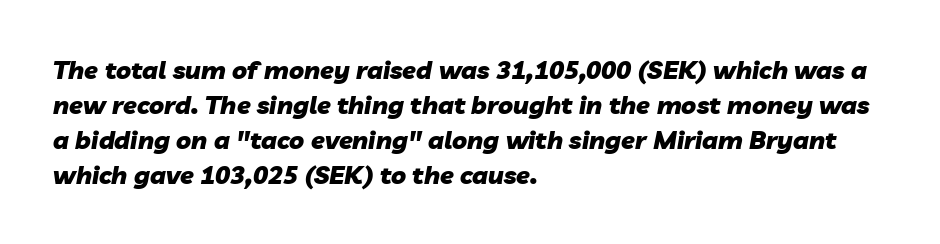
The image shows 25 px bold type, italic (leaning right); set left-aligned, normal line spacing (1.4x), normal letter spacing, not underlined.
